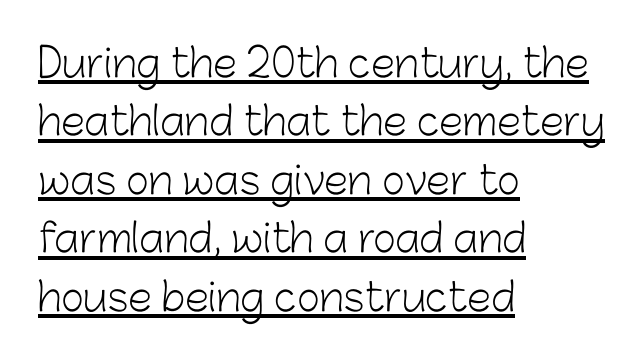
Compared with a typical body face, this is equally light or lighter still. Inter-character spacing is left at the font's built-in metrics. The rendering anchors every line to the left-hand side. Character widths vary here, with narrow letters taking less room than wide ones. The lines sit at an ordinary, default distance from one another. Each letter's strokes conclude bluntly, with no projecting serifs.
